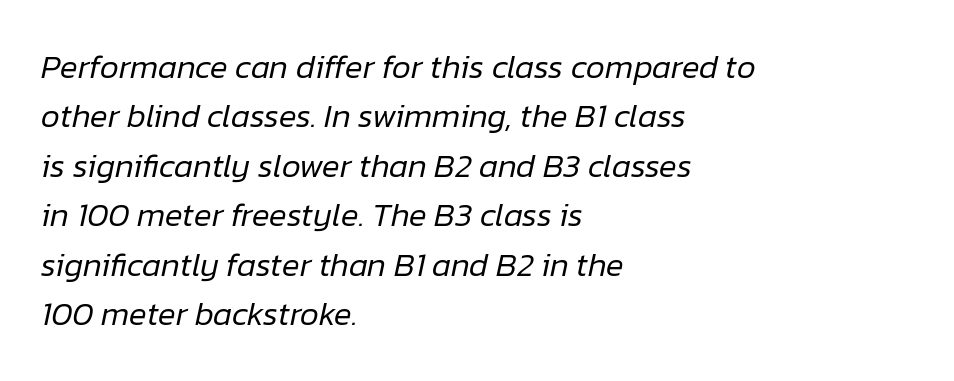
Is the letter spacing exaggerated? No — it looks like the ordinary default. The lines sit at an ordinary, default distance from one another. Just letters on the line, the space beneath them empty. Horizontally, the lines are justified to the leading edge only. A typesetter would mark this as italic. Summary of weight: not heavy and not bold.
